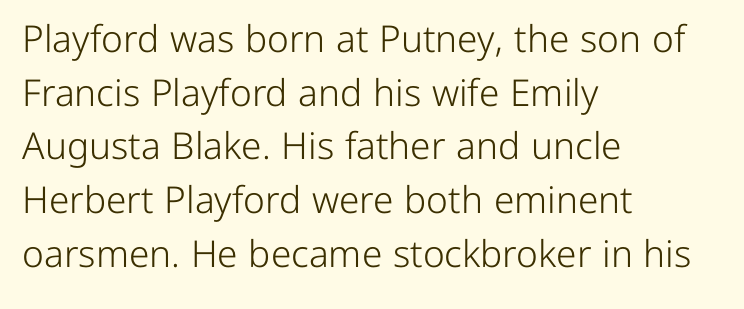
Q: Is the text bold? A: No.
Q: Is the text italic (slanted)? A: No, it is upright.
Q: Is the typeface a serif or a sans-serif typeface? A: Sans-serif.
Q: Is the text underlined? A: No.
Q: How is the paragraph aligned? A: Left-aligned.
Q: Is the spacing between letters normal or unusually wide? A: Normal.
Q: Is the spacing between lines tight, normal or loose? A: Normal.
Q: Width (condensed, normal, or wide)? A: Normal.
Q: Stroke contrast? A: Low.
Q: x-height? A: Medium.
Q: Monospaced? A: No.
